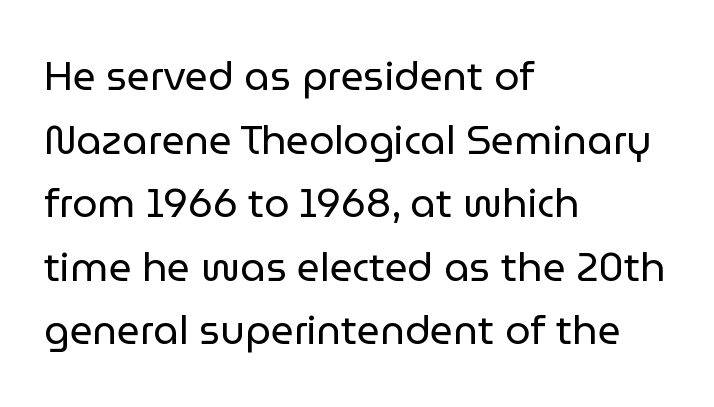
Q: Is the text bold? A: No.
Q: Is the text italic (slanted)? A: No, it is upright.
Q: Is the typeface a serif or a sans-serif typeface? A: Sans-serif.
Q: Is the text underlined? A: No.
Q: How is the paragraph aligned? A: Left-aligned.
Q: Is the spacing between letters normal or unusually wide? A: Normal.
Q: Is the spacing between lines tight, normal or loose? A: Normal.
Q: Width (condensed, normal, or wide)? A: Normal.
Q: Stroke contrast? A: Low.
Q: x-height? A: Medium.
Q: Monospaced? A: No.
